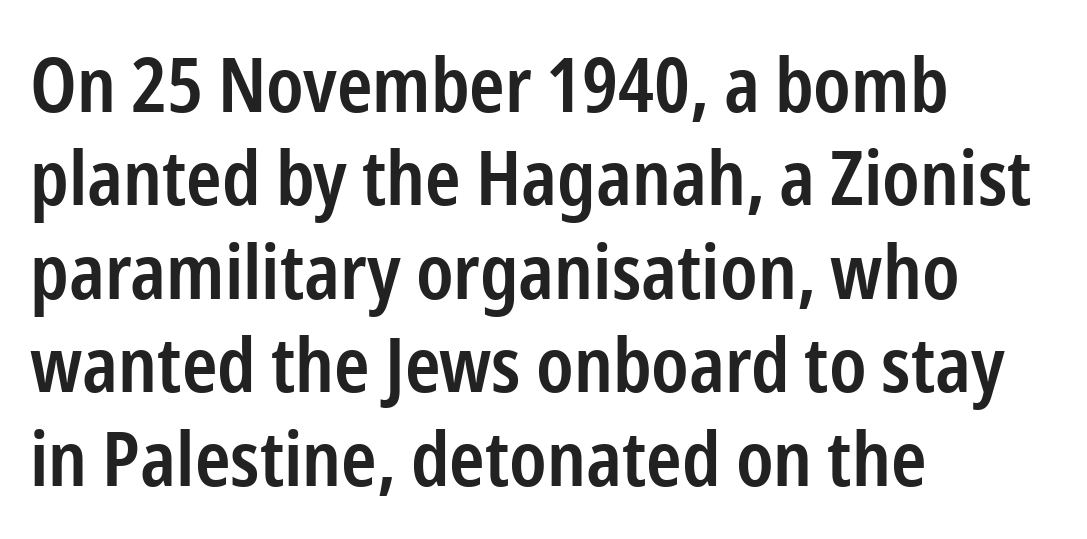
The image shows 76 px semibold, condensed sans-serif type, upright; set left-aligned, line spacing 1.23x, normal letter spacing, not underlined; low stroke contrast and a medium x-height.
